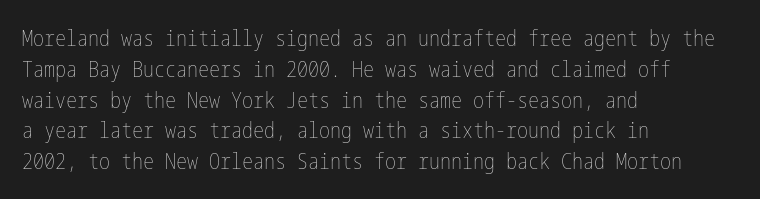
The image shows 22 px text type, upright; set left-aligned, normal line spacing (1.4x), normal letter spacing, not underlined.
